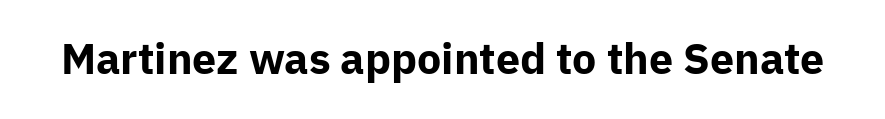
{"serif": "no", "italic": "no", "bold": "yes", "weight": "bold", "width": "normal", "stroke_contrast": "low", "x_height": "medium", "monospaced": "no", "underline": "no", "letter_spacing": "normal", "letter_spacing_em": 0.0, "glyph_px": 43}
